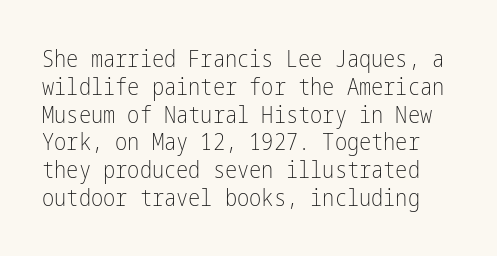
No chunkiness to these letters — they're not bold. A bare baseline throughout the passage. The typography opts for an upright posture over an oblique one. Between one letter and the next there's only the usual sliver of space.
